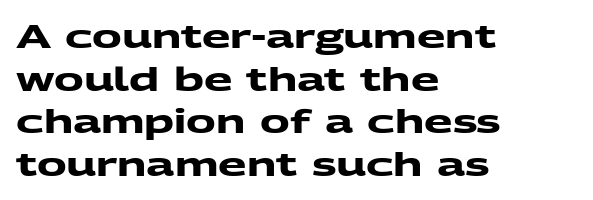
This sample has the flowing, uneven cadence of proportional lettering. Line starts are locked; line ends wander. Examine the stroke ends and you'll find no serifs. These lines sit exactly where default settings would place them. Letter spacing: default. The foot of each line stays bare and open.
